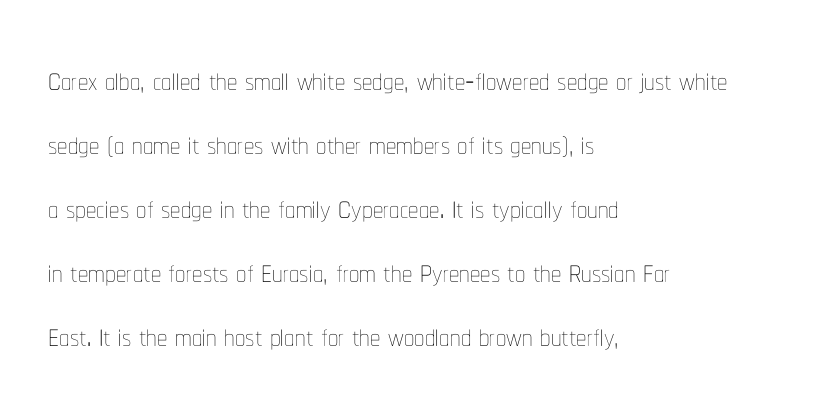
These lines sit exactly where default settings would place them. The line texture is even and compact thanks to regular tracking. Bare-footed words on every line. Reading down the block, your eye returns to a fixed left position each line.
